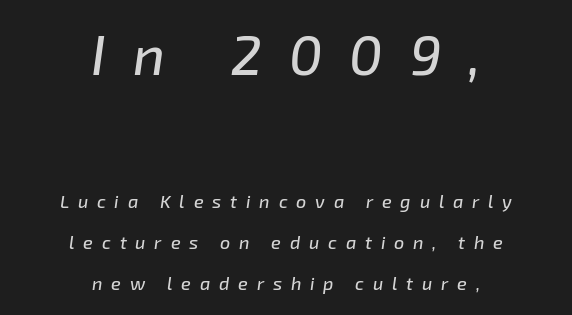
{"italic": "yes", "lean": "right", "slant_degrees": 8, "width": "normal", "stroke_contrast": "low", "x_height": "medium", "monospaced": "no", "underline": "no", "align": "center", "line_spacing": "loose", "line_spacing_ratio": 2.29, "letter_spacing": "wide", "letter_spacing_em": 0.49, "larger_block": "first", "size_ratio": 3.06, "glyph_px": 55}
